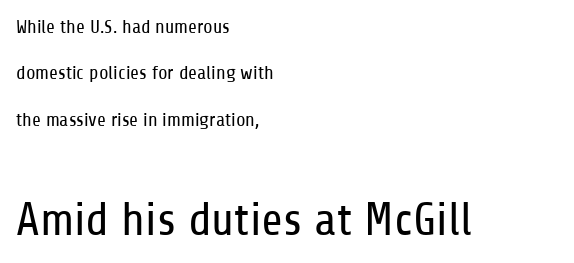
{"serif": "no", "italic": "no", "bold": "no", "weight": "regular", "width": "condensed", "stroke_contrast": "low", "x_height": "medium", "monospaced": "no", "underline": "no", "align": "left", "line_spacing": "loose", "line_spacing_ratio": 2.44, "letter_spacing": "normal", "letter_spacing_em": 0.0, "larger_block": "second", "size_ratio": 2.47, "glyph_px": 47}
